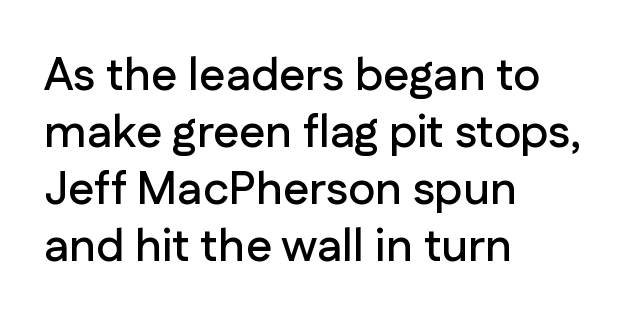
{"serif": "no", "italic": "no", "width": "normal", "stroke_contrast": "low", "x_height": "medium", "monospaced": "no", "underline": "no", "align": "left", "line_spacing_ratio": 1.24, "letter_spacing": "normal", "letter_spacing_em": 0.0, "glyph_px": 46}
